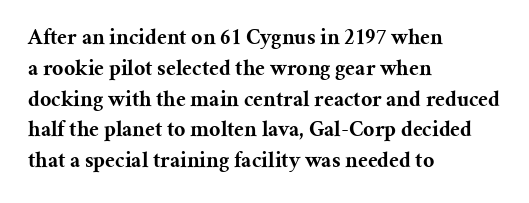
{"italic": "no", "bold": "yes", "underline": "no", "align": "left", "line_spacing": "normal", "line_spacing_ratio": 1.4, "letter_spacing": "normal", "letter_spacing_em": 0.0, "glyph_px": 22}
